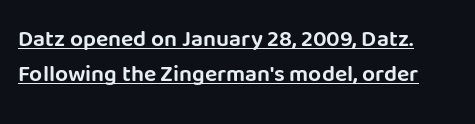
The lettering stays uniformly vertical, giving the passage a roman look. Underlined type. How would I describe the line gaps? Plain and ordinary. How are the letters spaced? Ordinarily, with no added tracking.
